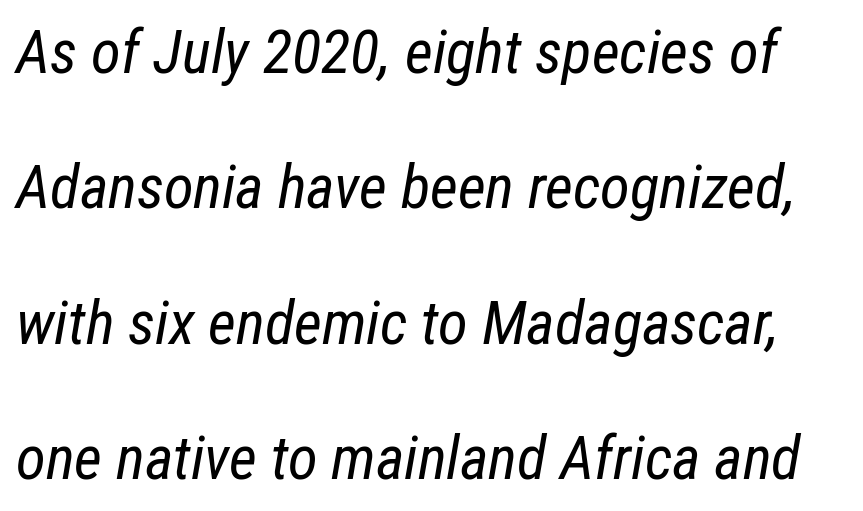
The image shows 61 px regular-weight, condensed type, italic (leaning right); set loose line spacing (2.22x), normal letter spacing, not underlined; low stroke contrast and a medium x-height.
